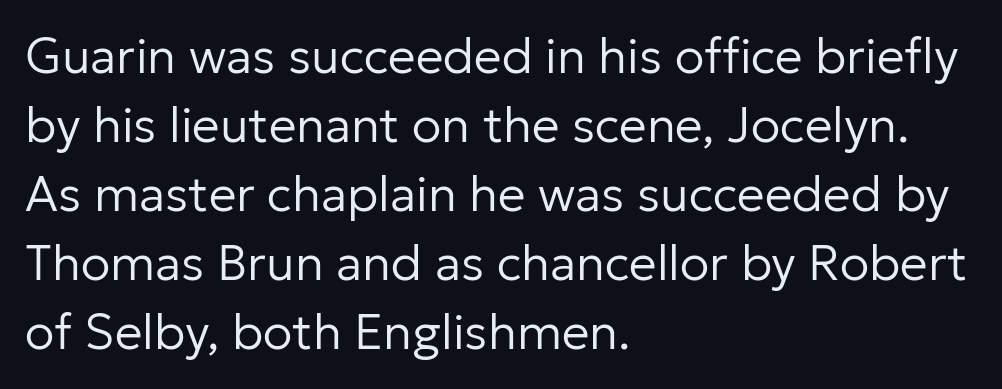
Q: Is the text bold? A: No.
Q: Is the text italic (slanted)? A: No, it is upright.
Q: Is the typeface a serif or a sans-serif typeface? A: Sans-serif.
Q: Is the text underlined? A: No.
Q: How is the paragraph aligned? A: Left-aligned.
Q: Is the spacing between letters normal or unusually wide? A: Normal.
Q: Is the spacing between lines tight, normal or loose? A: Normal.
Q: Width (condensed, normal, or wide)? A: Normal.
Q: Stroke contrast? A: Low.
Q: x-height? A: Medium.
Q: Monospaced? A: No.
